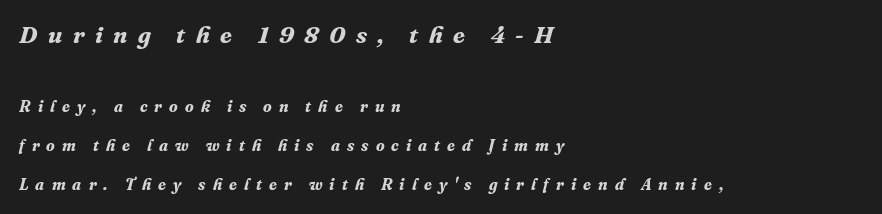
Q: Is the text bold? A: Yes.
Q: Is the text italic (slanted)? A: Yes, it leans right by about 16 degrees.
Q: Is the text underlined? A: No.
Q: How is the paragraph aligned? A: Left-aligned.
Q: Is the spacing between letters normal or unusually wide? A: Unusually wide.
Q: Is the spacing between lines tight, normal or loose? A: Loose.
Q: Which block of text is set in a larger size, the first (top) or the second (bottom)? A: The first (top) one.
